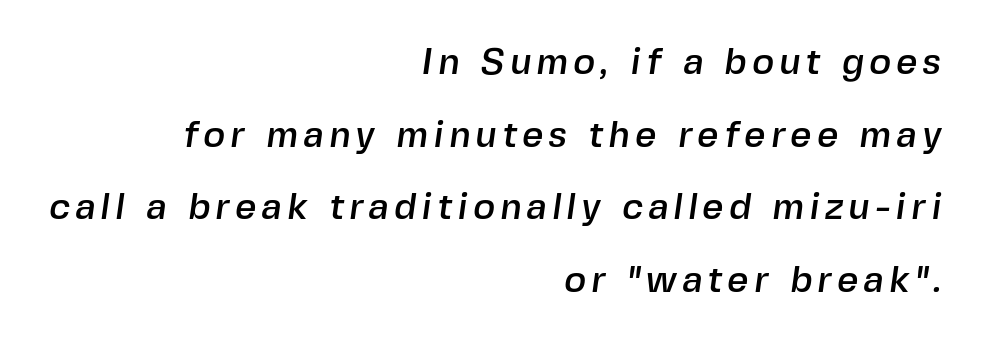
Quick note: interline space is abundant. Compared with a flush-left layout, this one pins lines to the opposite, right side. Look at the bottom of the vertical strokes: they stop flat, with no serifs. Descenders hang freely into open space.
